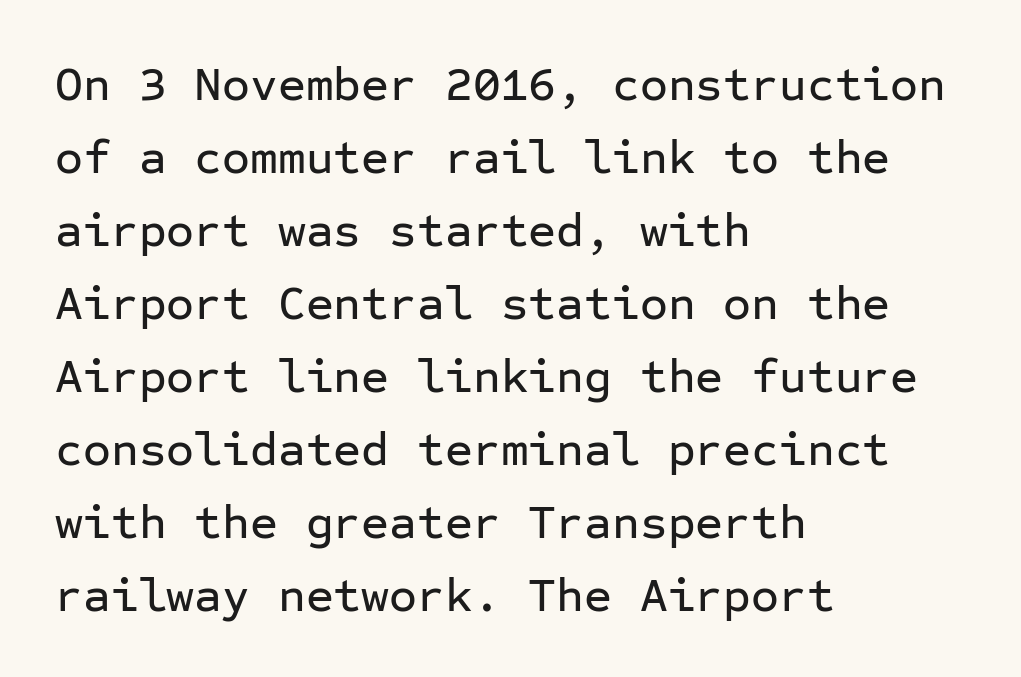
The image shows 48 px sans-serif type, upright, monospaced; set left-aligned, normal line spacing (1.52x), normal letter spacing, not underlined; low stroke contrast and a medium x-height.
